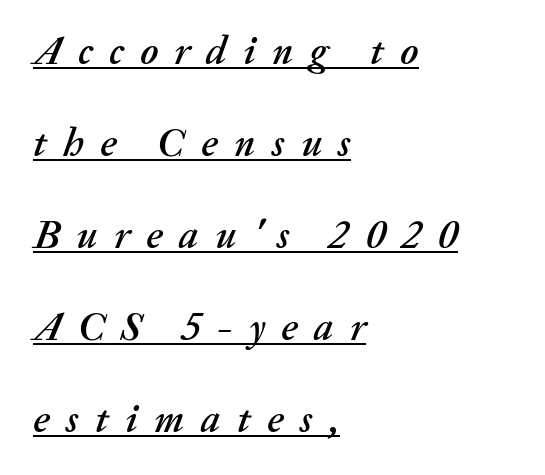
{"italic": "yes", "lean": "right", "slant_degrees": 20, "width": "normal", "stroke_contrast": "medium", "x_height": "medium", "monospaced": "no", "underline": "yes", "align": "left", "line_spacing": "loose", "line_spacing_ratio": 2.3, "letter_spacing": "wide", "letter_spacing_em": 0.41, "glyph_px": 40}
